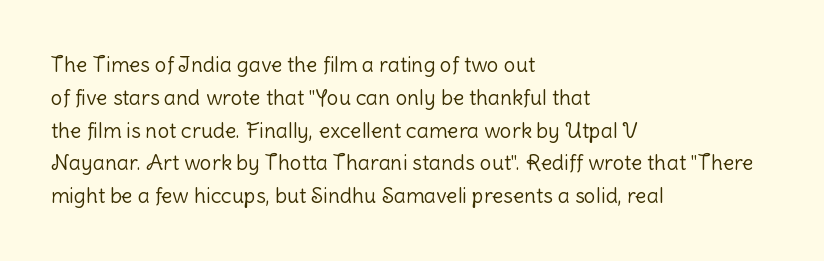
Q: Is the text bold? A: No.
Q: Is the text italic (slanted)? A: No, it is upright.
Q: Is the text underlined? A: No.
Q: How is the paragraph aligned? A: Left-aligned.
Q: Is the spacing between letters normal or unusually wide? A: Normal.
Q: Is the spacing between lines tight, normal or loose? A: Normal.
